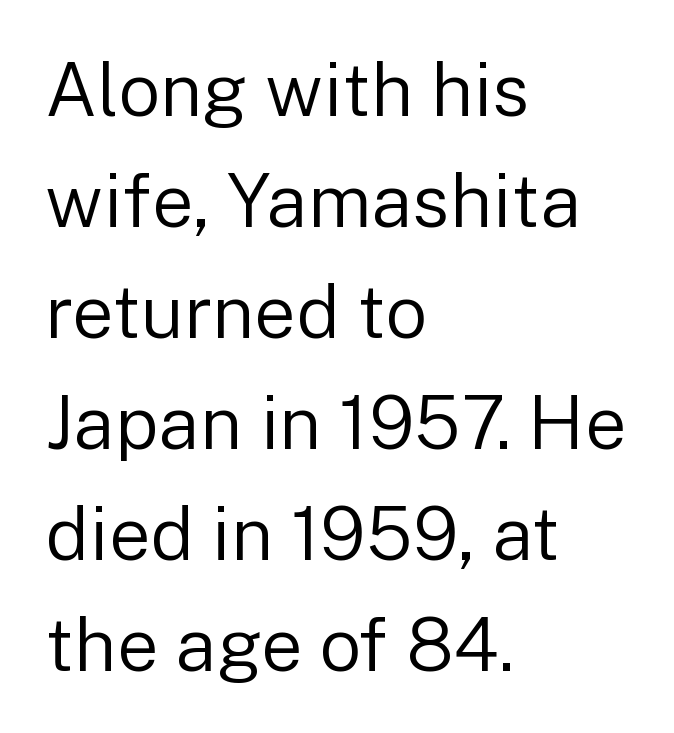
The image shows 74 px regular-weight sans-serif type, upright; set left-aligned, normal line spacing (1.5x), normal letter spacing, not underlined; low stroke contrast and a medium x-height.
